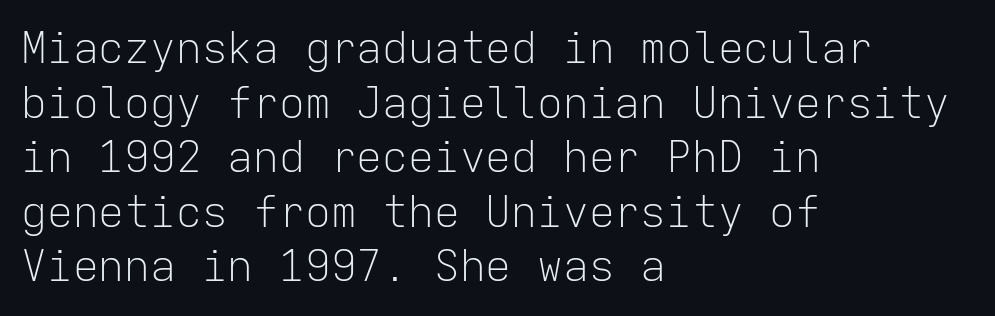
{"serif": "no", "italic": "no", "bold": "no", "weight": "light", "width": "normal", "stroke_contrast": "low", "x_height": "medium", "monospaced": "yes", "underline": "no", "align": "left", "line_spacing": "normal", "line_spacing_ratio": 1.27, "letter_spacing": "normal", "letter_spacing_em": 0.0, "glyph_px": 43}
